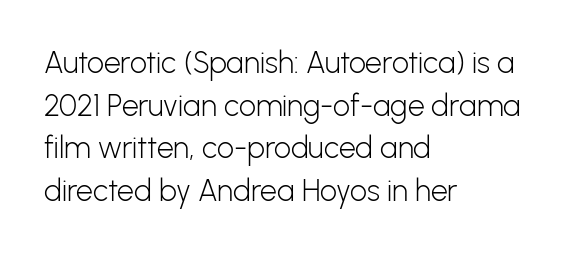
{"serif": "no", "italic": "no", "bold": "no", "weight": "light", "width": "normal", "stroke_contrast": "low", "x_height": "medium", "monospaced": "no", "underline": "no", "align": "left", "line_spacing": "normal", "line_spacing_ratio": 1.42, "letter_spacing": "normal", "letter_spacing_em": 0.0, "glyph_px": 30}
